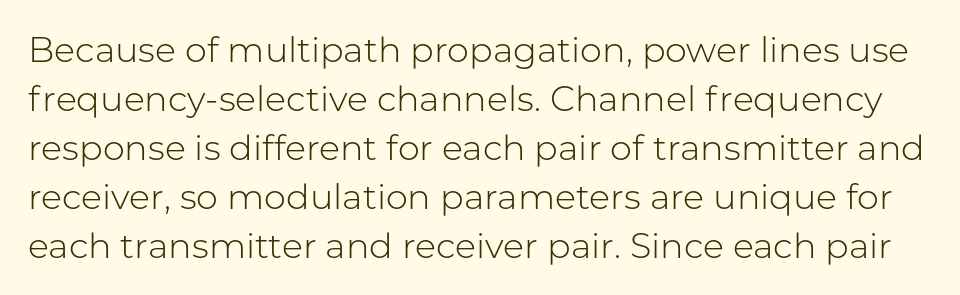
{"serif": "no", "italic": "no", "bold": "no", "weight": "light", "width": "normal", "stroke_contrast": "low", "x_height": "medium", "monospaced": "no", "underline": "no", "line_spacing": "normal", "line_spacing_ratio": 1.4, "letter_spacing": "normal", "letter_spacing_em": 0.0, "glyph_px": 35}
